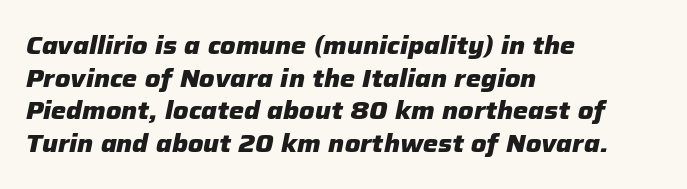
{"italic": "yes", "lean": "right", "slant_degrees": 12, "bold": "yes", "underline": "no", "align": "left", "line_spacing": "normal", "line_spacing_ratio": 1.36, "letter_spacing": "normal", "letter_spacing_em": 0.0, "glyph_px": 24}
